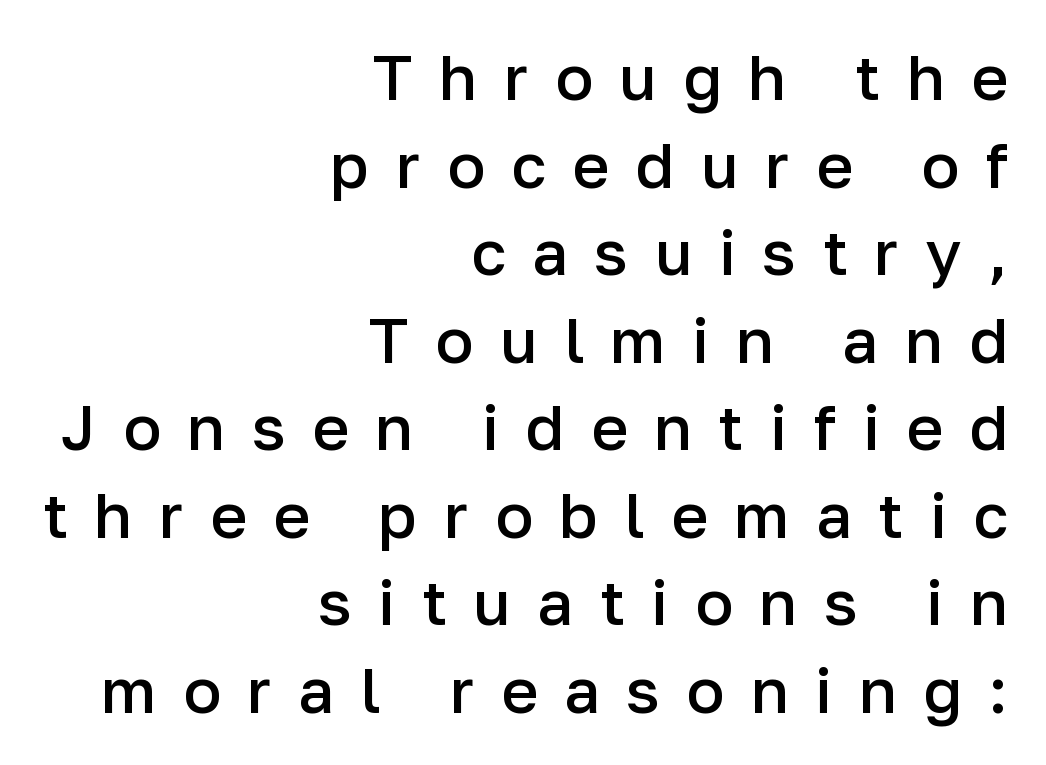
Where is the straight margin? On the right. This sample keeps an unexceptional amount of space between lines. Posture: upright roman. Does the type have serifs? No, each stem ends abruptly. The face used here is proportionally spaced, like ordinary book or web type.
